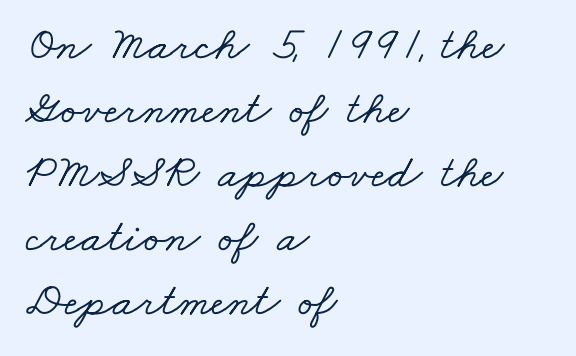
{"serif": "yes", "width": "wide", "stroke_contrast": "low", "x_height": "small", "monospaced": "no", "underline": "no", "align": "left", "line_spacing": "normal", "line_spacing_ratio": 1.36, "letter_spacing": "normal", "letter_spacing_em": 0.0, "glyph_px": 47}
